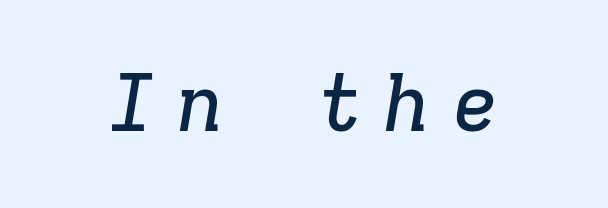
{"serif": "yes", "italic": "yes", "lean": "right", "slant_degrees": 9, "width": "normal", "stroke_contrast": "low", "x_height": "medium", "monospaced": "yes", "underline": "no", "letter_spacing": "wide", "letter_spacing_em": 0.27, "glyph_px": 79}
